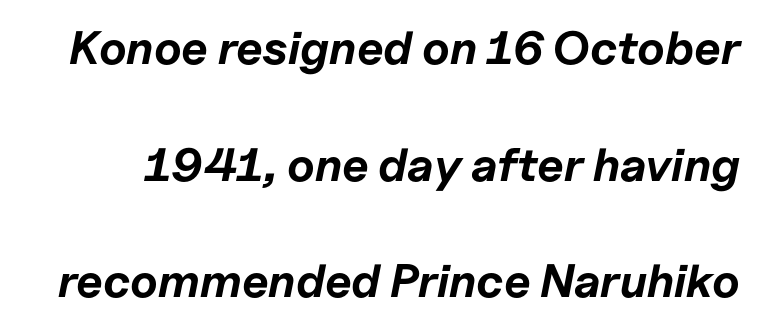
The image shows 47 px bold type, italic (leaning right); set loose line spacing (2.48x), normal letter spacing, not underlined; low stroke contrast and a medium x-height.
